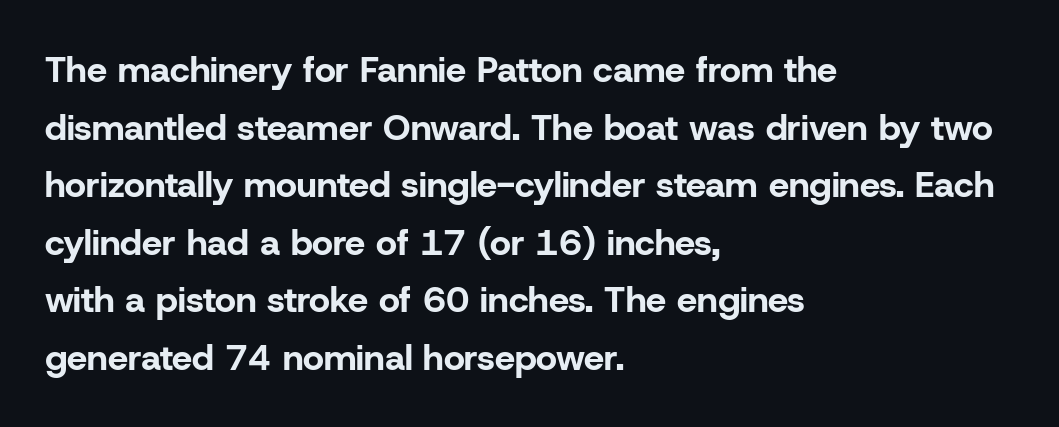
{"serif": "no", "italic": "no", "bold": "yes", "weight": "bold", "width": "normal", "stroke_contrast": "low", "x_height": "medium", "monospaced": "no", "underline": "no", "align": "left", "line_spacing": "normal", "line_spacing_ratio": 1.6, "letter_spacing": "normal", "letter_spacing_em": 0.0, "glyph_px": 36}
